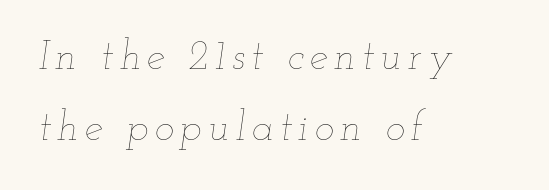
The image shows 41 px thin, wide type, italic (leaning right); set left-aligned, line spacing 1.74x, not underlined; low stroke contrast and a small x-height.
